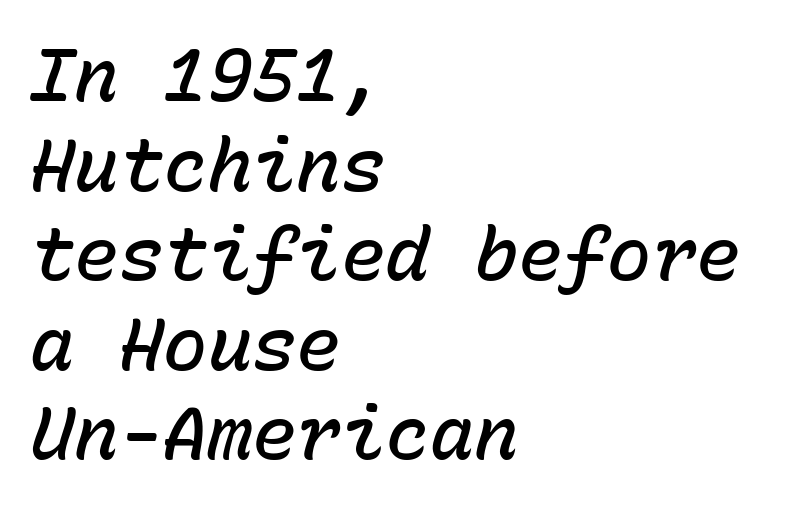
The image shows 74 px semibold type, italic (leaning right), monospaced; set left-aligned, line spacing 1.21x, normal letter spacing, not underlined; low stroke contrast and a medium x-height.
